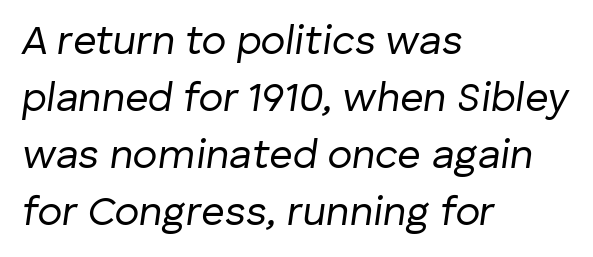
Q: Is the text bold? A: No.
Q: Is the text italic (slanted)? A: Yes, it leans right by about 8 degrees.
Q: Is the text underlined? A: No.
Q: How is the paragraph aligned? A: Left-aligned.
Q: Is the spacing between letters normal or unusually wide? A: Normal.
Q: Is the spacing between lines tight, normal or loose? A: Normal.
Q: Width (condensed, normal, or wide)? A: Normal.
Q: Stroke contrast? A: Low.
Q: x-height? A: Medium.
Q: Monospaced? A: No.
